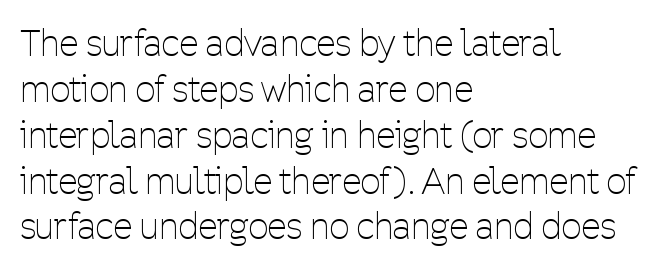
The passage shown has conventional tracking throughout. Caption: multi-line text, flush left, ragged right. Plain, unruled lines of type. Leading: standard. Observe the absence of serifs on each vertical stroke in this sample.
